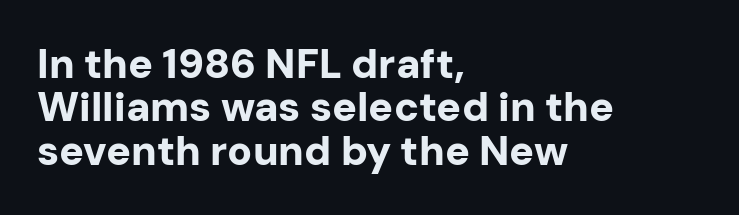
The type sits square on the baseline with zero lean. Every letter is thick-stroked: bold, no question. Are there feet on the stems? There aren't — it's a sans. The setting favours the left margin, as ordinary paragraphs usually do. These lines huddle together more closely than default settings would place them. Only glyphs here, with clear space below each row.
